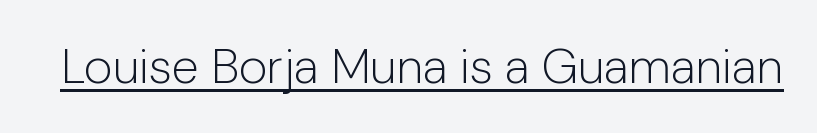
{"serif": "no", "italic": "no", "bold": "no", "weight": "light", "width": "normal", "stroke_contrast": "low", "x_height": "medium", "monospaced": "no", "underline": "yes", "letter_spacing": "normal", "letter_spacing_em": 0.0, "glyph_px": 49}
